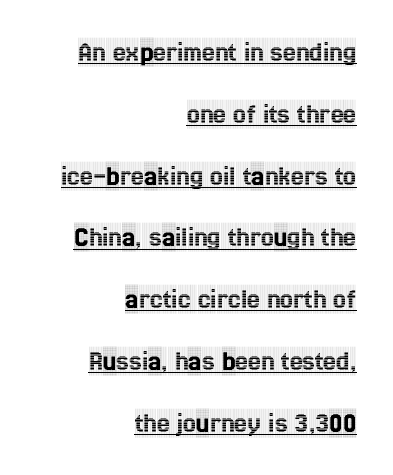
{"serif": "yes", "italic": "no", "width": "condensed", "x_height": "large", "monospaced": "no", "underline": "yes", "align": "right", "line_spacing": "loose", "line_spacing_ratio": 2.13, "letter_spacing": "normal", "letter_spacing_em": 0.0, "glyph_px": 29}
